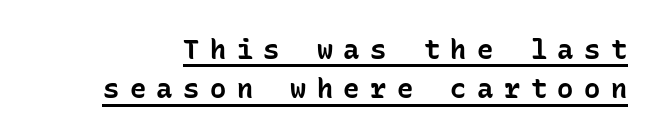
The image shows 27 px bold type, upright; set normal line spacing (1.46x), unusually wide letter spacing (+0.39 em), underlined.
